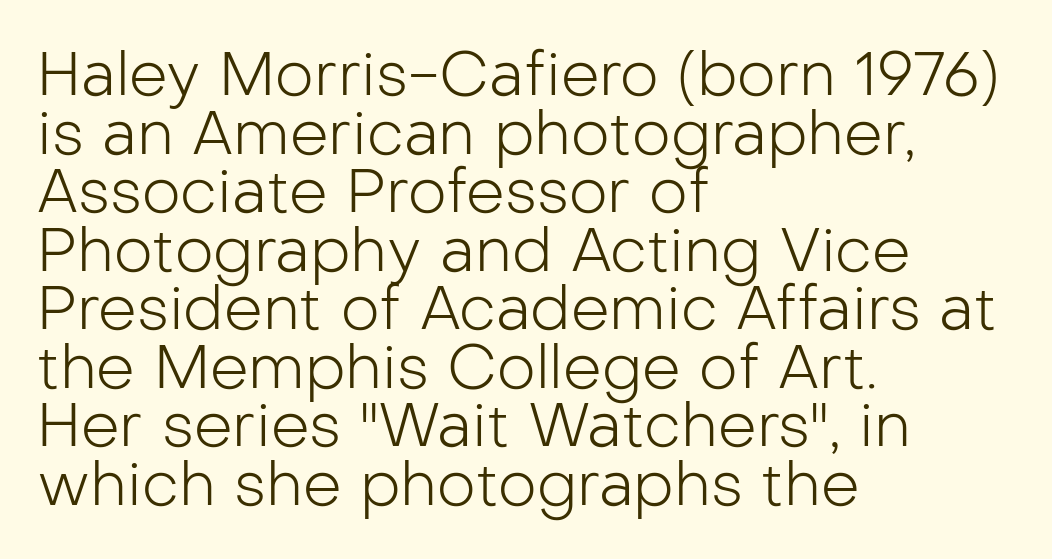
Vertical stems look standard width or narrower in stroke. Nobody touched the tracking dial on this one. Spacing verdict: proportional, widths tailored to each character. Interline gaps are noticeably narrow in this sample. The baseline area is clear. The face used here is a sans, in the tradition of grotesques and geometrics.
